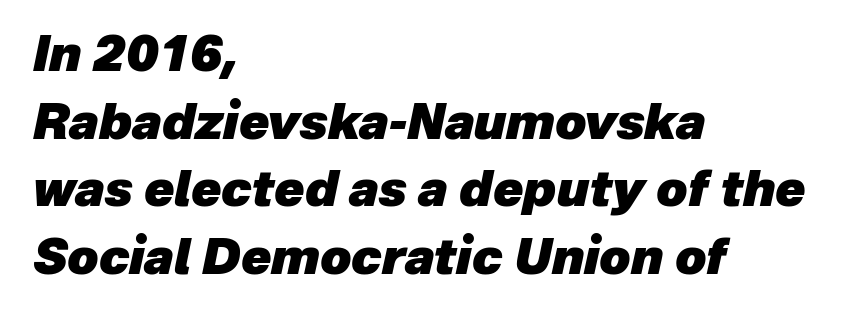
{"italic": "yes", "lean": "right", "slant_degrees": 12, "bold": "yes", "weight": "heavy", "width": "normal", "stroke_contrast": "low", "x_height": "medium", "monospaced": "no", "underline": "no", "align": "left", "line_spacing": "normal", "line_spacing_ratio": 1.38, "letter_spacing": "normal", "letter_spacing_em": 0.0, "glyph_px": 49}
